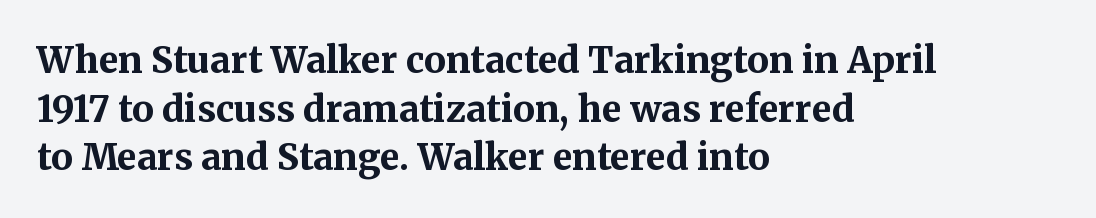
The image shows 36 px bold serif type, upright; set left-aligned, normal line spacing (1.35x), normal letter spacing, not underlined; medium stroke contrast and a medium x-height.
